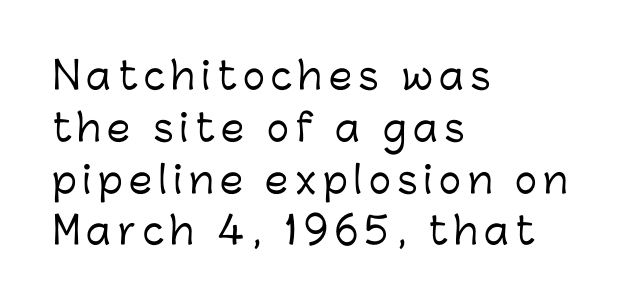
Q: Is the text italic (slanted)? A: No, it is upright.
Q: Is the typeface a serif or a sans-serif typeface? A: Sans-serif.
Q: Is the text underlined? A: No.
Q: How is the paragraph aligned? A: Left-aligned.
Q: Is the spacing between lines tight, normal or loose? A: Normal.
Q: Width (condensed, normal, or wide)? A: Normal.
Q: Stroke contrast? A: Low.
Q: x-height? A: Medium.
Q: Monospaced? A: No.
